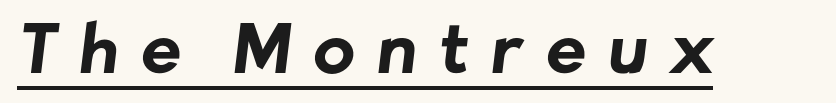
The image shows 68 px bold sans-serif type; set unusually wide letter spacing (+0.33 em), underlined; low stroke contrast and a medium x-height.
